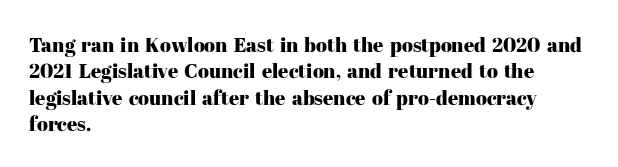
Q: Is the text italic (slanted)? A: No, it is upright.
Q: Is the text underlined? A: No.
Q: How is the paragraph aligned? A: Left-aligned.
Q: Is the spacing between letters normal or unusually wide? A: Normal.
Q: Is the spacing between lines tight, normal or loose? A: Normal.
